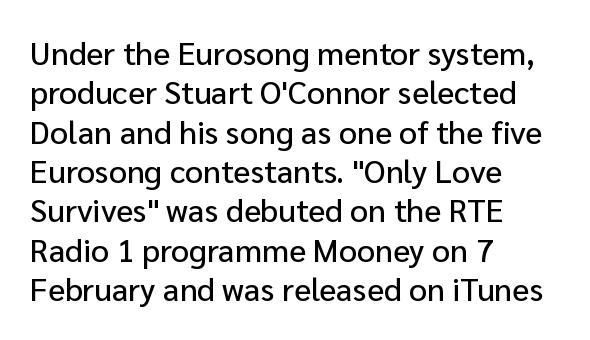
Q: Is the text italic (slanted)? A: No, it is upright.
Q: Is the typeface a serif or a sans-serif typeface? A: Sans-serif.
Q: Is the text underlined? A: No.
Q: How is the paragraph aligned? A: Left-aligned.
Q: Is the spacing between letters normal or unusually wide? A: Normal.
Q: Width (condensed, normal, or wide)? A: Normal.
Q: Stroke contrast? A: Low.
Q: x-height? A: Medium.
Q: Monospaced? A: No.
